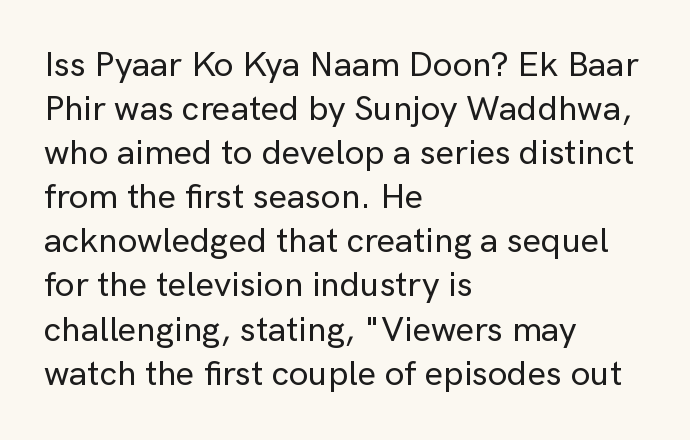
{"serif": "no", "italic": "no", "width": "normal", "stroke_contrast": "low", "x_height": "medium", "monospaced": "no", "underline": "no", "align": "left", "line_spacing": "normal", "line_spacing_ratio": 1.26, "letter_spacing": "normal", "letter_spacing_em": 0.0, "glyph_px": 35}
